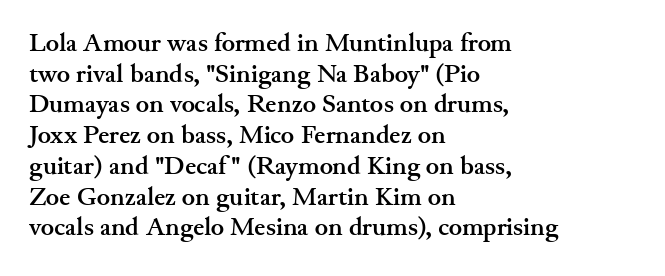
The image shows 25 px bold type, upright; set left-aligned, line spacing 1.23x, normal letter spacing, not underlined.
